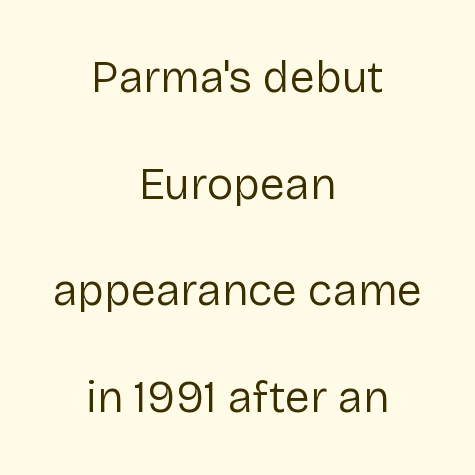
{"serif": "no", "italic": "no", "bold": "no", "weight": "regular", "width": "normal", "stroke_contrast": "low", "x_height": "medium", "monospaced": "no", "underline": "no", "align": "center", "line_spacing": "loose", "line_spacing_ratio": 2.37, "letter_spacing": "normal", "letter_spacing_em": 0.0, "glyph_px": 45}
